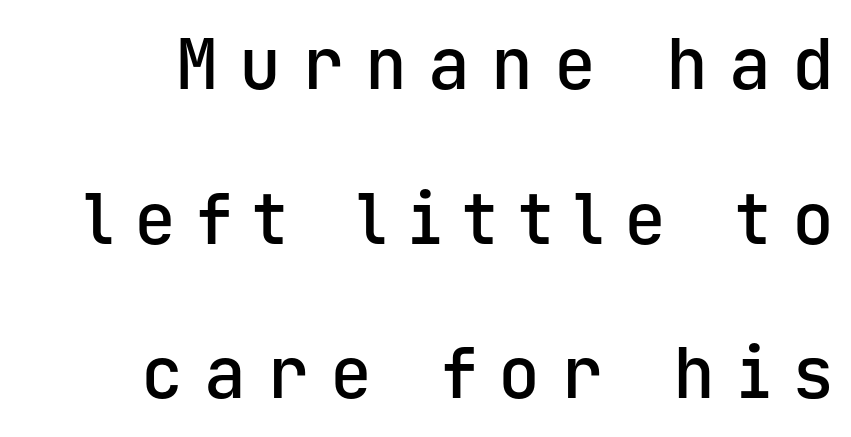
You could count columns in this text — the font is strictly monospaced. The glyphs in this specimen are sans serif. Anything drawn beneath the words? Only blank space. The typography opts for an upright posture over an oblique one. In terms of letterspacing, this is a distinctly airy, spread setting. The rendering anchors every line to the right-hand side.
